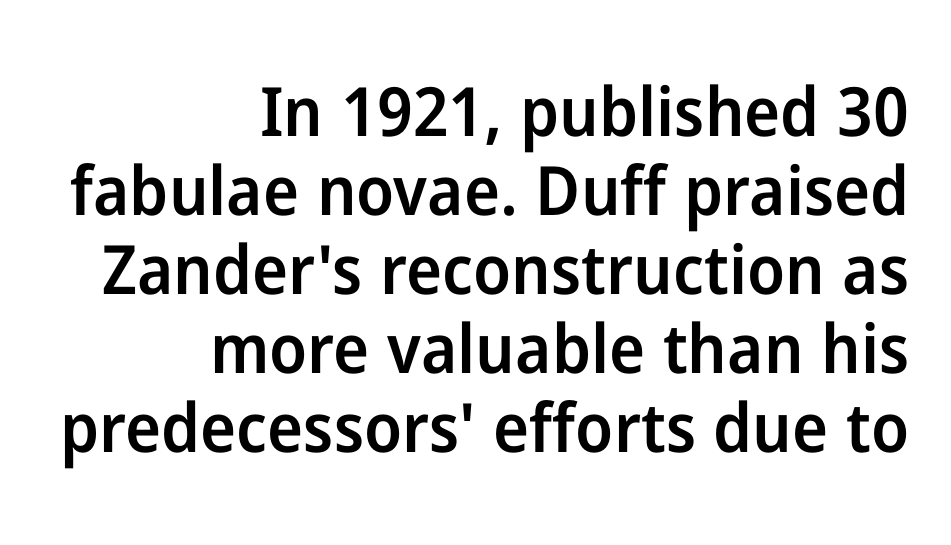
This rendering uses right alignment, leaving the left contour irregular. In terms of letterform style, serifs are entirely absent. Character widths vary here, with narrow letters taking less room than wide ones. Style check: upright. The passage shown is not underscored anywhere. What stands out about the letter spacing? Nothing — it is the standard amount.
